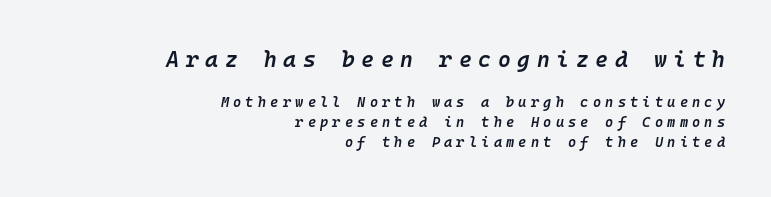
The rendering inserts visible extra space after every character. Regular leading. The sample has been set in demibold, a notch under bold. The designer gave the opening block more size than the closing block.
